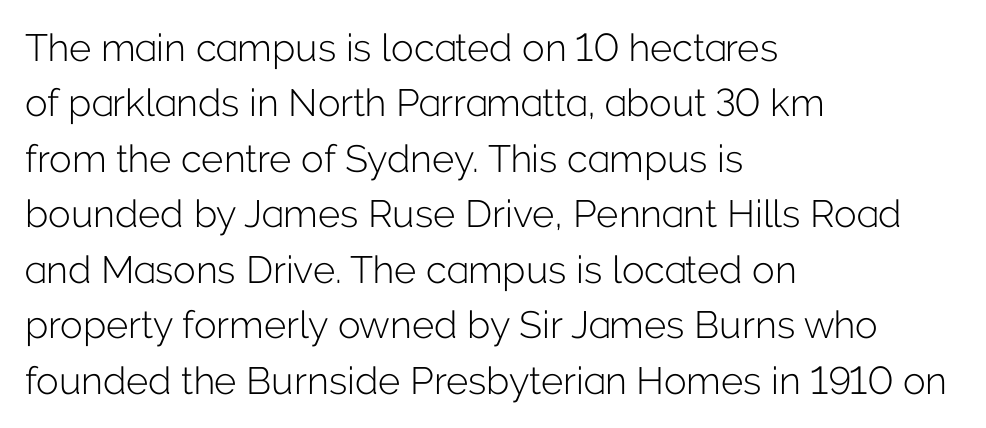
Character widths vary here, with narrow letters taking less room than wide ones. A light-to-regular cut is what we see here. Classification — sans serif. A typesetter would mark this as roman, not italic. The lines are quadded left. Underlining? Definitely not there.
